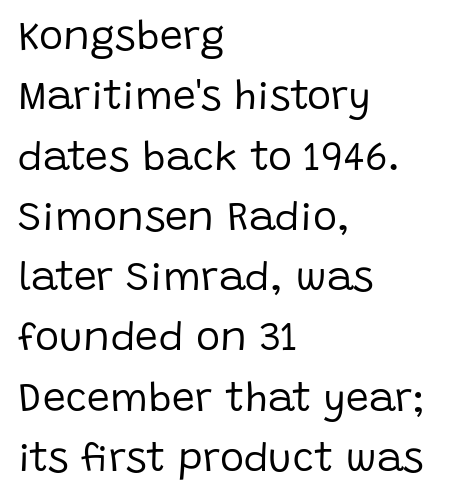
{"serif": "no", "italic": "no", "bold": "no", "weight": "regular", "width": "normal", "stroke_contrast": "low", "x_height": "large", "monospaced": "no", "underline": "no", "align": "left", "line_spacing": "normal", "line_spacing_ratio": 1.47, "letter_spacing": "normal", "letter_spacing_em": 0.0, "glyph_px": 41}
